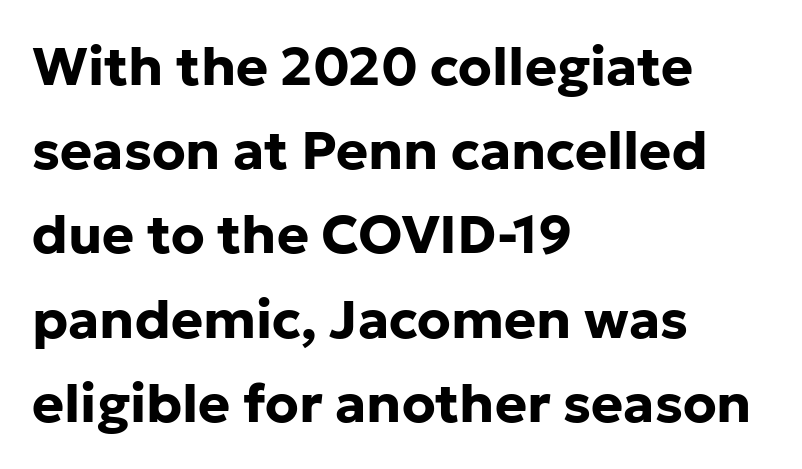
Are there feet on the stems? There aren't — it's a sans. The ragged edge is on the right, which tells us the setting is flush left. Nope, not italic — everything's standing straight. The space between consecutive lines is moderate. Glyph-to-glyph distance matches everyday printed text.
